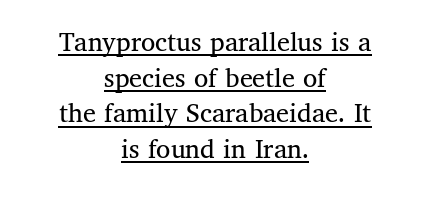
No extra tracking has been applied to these lines. These lines are rendered in a variable-pitch font. Tall strokes in this sample are plumb rather than angled. Vertical stems look standard width or narrower in stroke.
